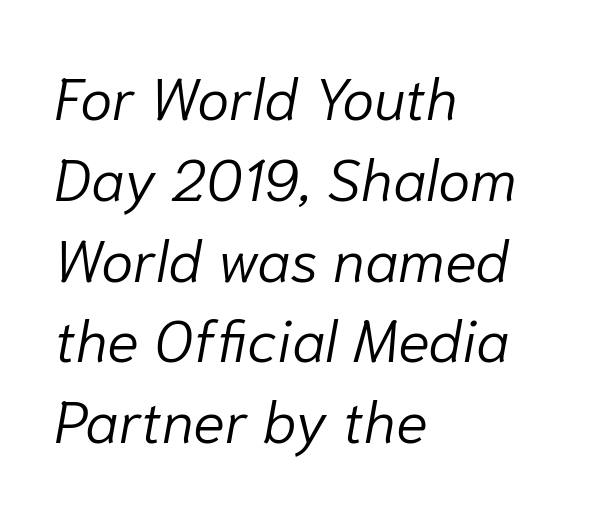
The image shows 59 px light type, italic (leaning right); set left-aligned, normal line spacing (1.37x), normal letter spacing, not underlined; low stroke contrast and a medium x-height.
